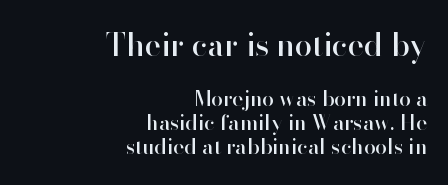
Q: Is the text italic (slanted)? A: No, it is upright.
Q: Is the typeface a serif or a sans-serif typeface? A: Sans-serif.
Q: Is the text underlined? A: No.
Q: How is the paragraph aligned? A: Right-aligned.
Q: Is the spacing between letters normal or unusually wide? A: Normal.
Q: Which block of text is set in a larger size, the first (top) or the second (bottom)? A: The first (top) one.
Q: Width (condensed, normal, or wide)? A: Normal.
Q: Stroke contrast? A: High.
Q: x-height? A: Small.
Q: Monospaced? A: No.
